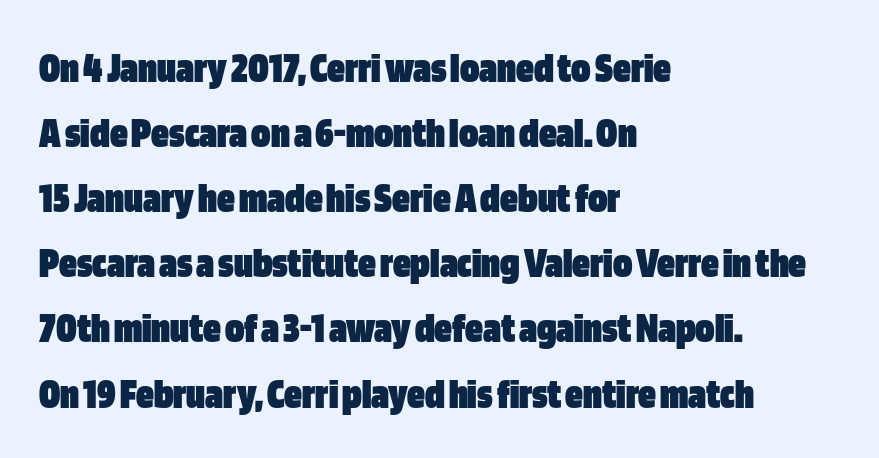
The image shows 44 px heavy, condensed sans-serif type, upright; set left-aligned, normal line spacing (1.48x), normal letter spacing, not underlined; low stroke contrast and a large x-height.
